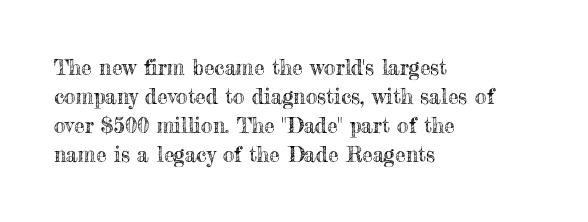
Does the leading feel generous? No, just average. Nobody touched the tracking dial on this one. This is the regular roman posture of the typeface. Visually the block forms a straight wall on the left and a jagged coastline on the right.
